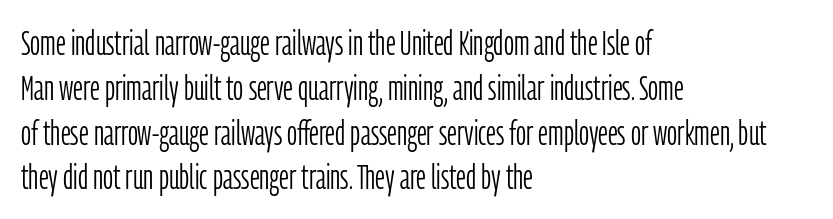
Q: Is the text bold? A: No.
Q: Is the text italic (slanted)? A: No, it is upright.
Q: Is the typeface a serif or a sans-serif typeface? A: Sans-serif.
Q: Is the text underlined? A: No.
Q: How is the paragraph aligned? A: Left-aligned.
Q: Is the spacing between letters normal or unusually wide? A: Normal.
Q: Is the spacing between lines tight, normal or loose? A: Normal.
Q: Width (condensed, normal, or wide)? A: Condensed.
Q: Stroke contrast? A: Low.
Q: x-height? A: Medium.
Q: Monospaced? A: No.
